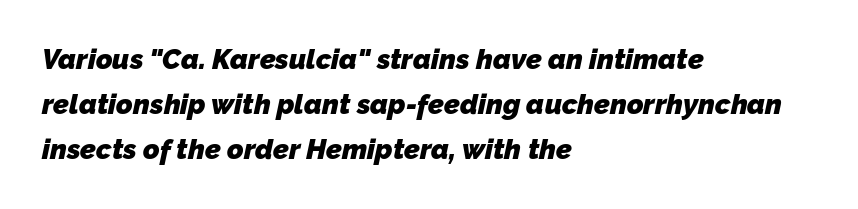
Q: Is the text bold? A: Yes.
Q: Is the typeface a serif or a sans-serif typeface? A: Sans-serif.
Q: Is the text underlined? A: No.
Q: How is the paragraph aligned? A: Left-aligned.
Q: Is the spacing between letters normal or unusually wide? A: Normal.
Q: Is the spacing between lines tight, normal or loose? A: Normal.
Q: Width (condensed, normal, or wide)? A: Normal.
Q: Stroke contrast? A: Low.
Q: x-height? A: Medium.
Q: Monospaced? A: No.
